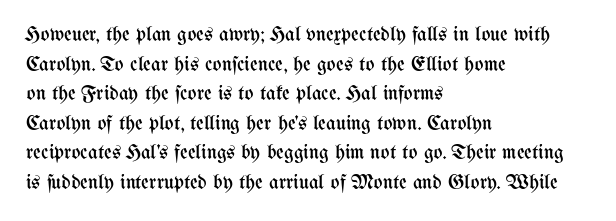
Q: Is the text bold? A: No.
Q: Is the text italic (slanted)? A: No, it is upright.
Q: Is the text underlined? A: No.
Q: How is the paragraph aligned? A: Left-aligned.
Q: Is the spacing between letters normal or unusually wide? A: Normal.
Q: Is the spacing between lines tight, normal or loose? A: Normal.
